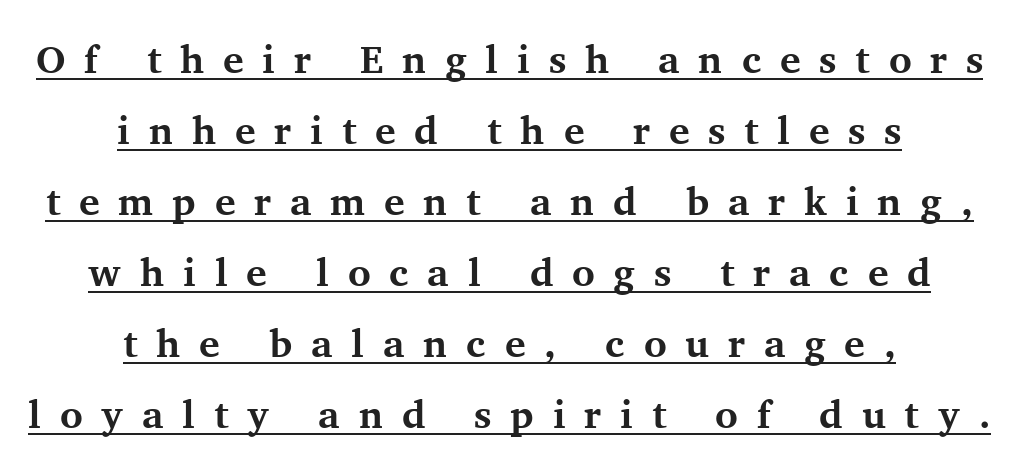
{"serif": "yes", "italic": "no", "bold": "yes", "weight": "bold", "width": "normal", "stroke_contrast": "medium", "x_height": "medium", "monospaced": "no", "underline": "yes", "align": "center", "line_spacing_ratio": 1.82, "letter_spacing": "wide", "letter_spacing_em": 0.48, "glyph_px": 39}
